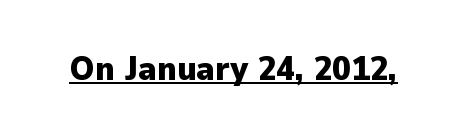
Q: Is the text bold? A: Yes.
Q: Is the text italic (slanted)? A: No, it is upright.
Q: Is the typeface a serif or a sans-serif typeface? A: Sans-serif.
Q: Is the text underlined? A: Yes.
Q: Is the spacing between letters normal or unusually wide? A: Normal.
Q: Width (condensed, normal, or wide)? A: Normal.
Q: Stroke contrast? A: Low.
Q: x-height? A: Medium.
Q: Monospaced? A: No.
